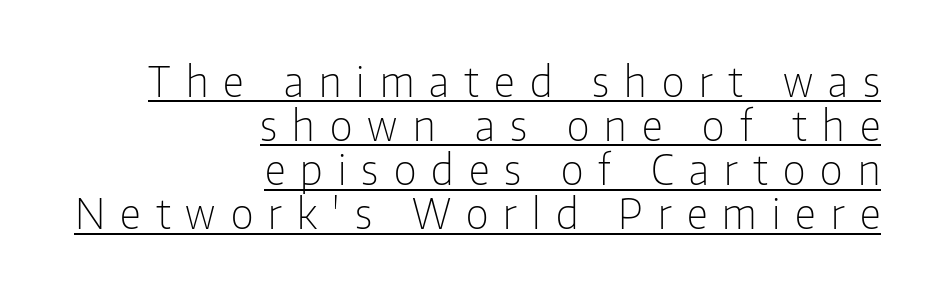
{"serif": "no", "italic": "no", "bold": "no", "weight": "light", "width": "condensed", "stroke_contrast": "low", "x_height": "medium", "monospaced": "no", "underline": "yes", "align": "right", "line_spacing": "tight", "line_spacing_ratio": 1.05, "letter_spacing": "wide", "letter_spacing_em": 0.36, "glyph_px": 42}
